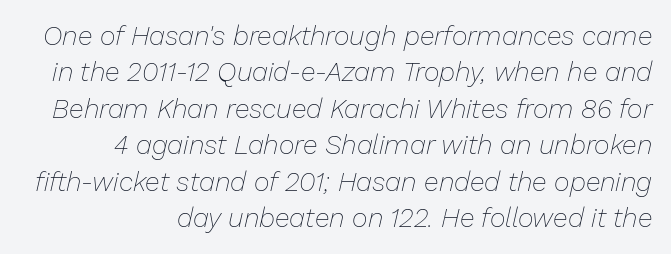
Regarding leading, the lines here are spaced in the standard way. The cut favours lightness, reaching ordinary text weight at its darkest. When letters slant like this, we call the style italic. Students, note that the glyphs here touch the page at normal intervals.
